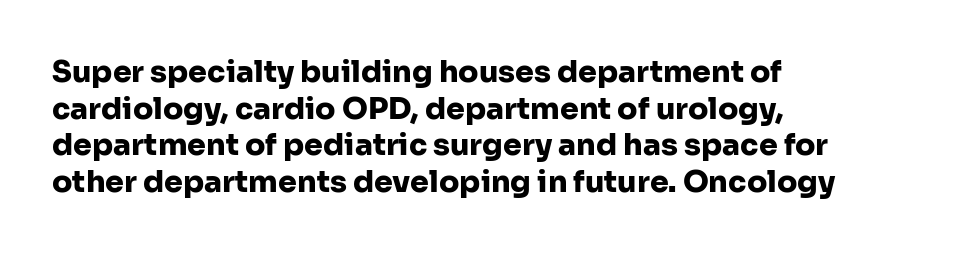
Q: Is the text bold? A: Yes.
Q: Is the text italic (slanted)? A: No, it is upright.
Q: Is the typeface a serif or a sans-serif typeface? A: Sans-serif.
Q: Is the text underlined? A: No.
Q: How is the paragraph aligned? A: Left-aligned.
Q: Is the spacing between letters normal or unusually wide? A: Normal.
Q: Width (condensed, normal, or wide)? A: Normal.
Q: Stroke contrast? A: Low.
Q: x-height? A: Medium.
Q: Monospaced? A: No.
